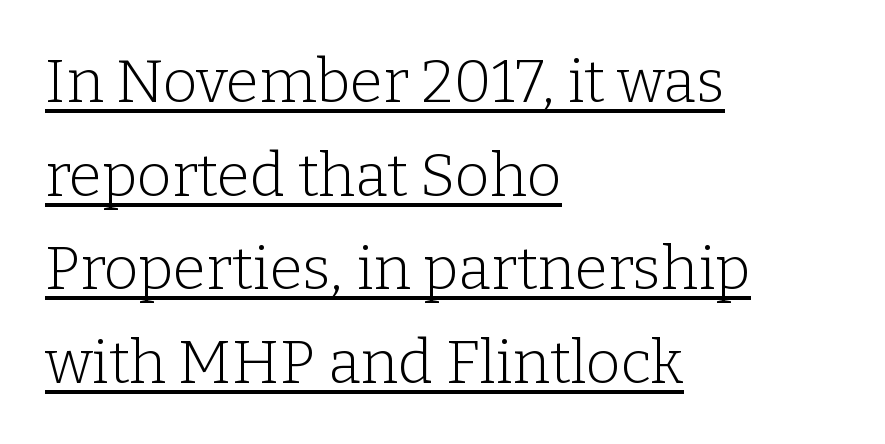
The image shows 60 px light serif type, upright; set left-aligned, normal line spacing (1.56x), normal letter spacing, underlined; low stroke contrast and a medium x-height.
